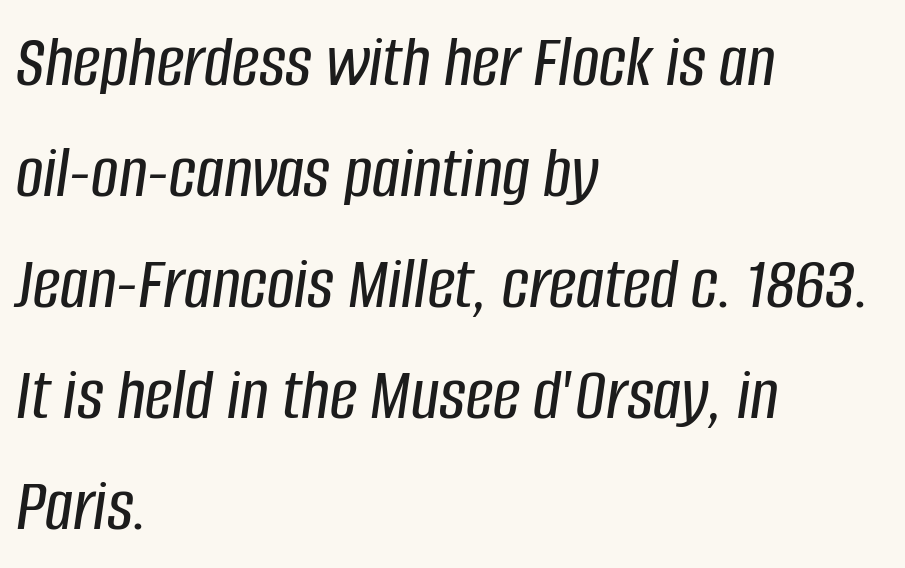
Descenders hang freely into open space. The designer left line spacing at the default. What stands out about the letter spacing? Nothing — it is the standard amount. Every character sits at an angle, as italics do. Think of a printed novel: that variable character pitch is what you see here.
